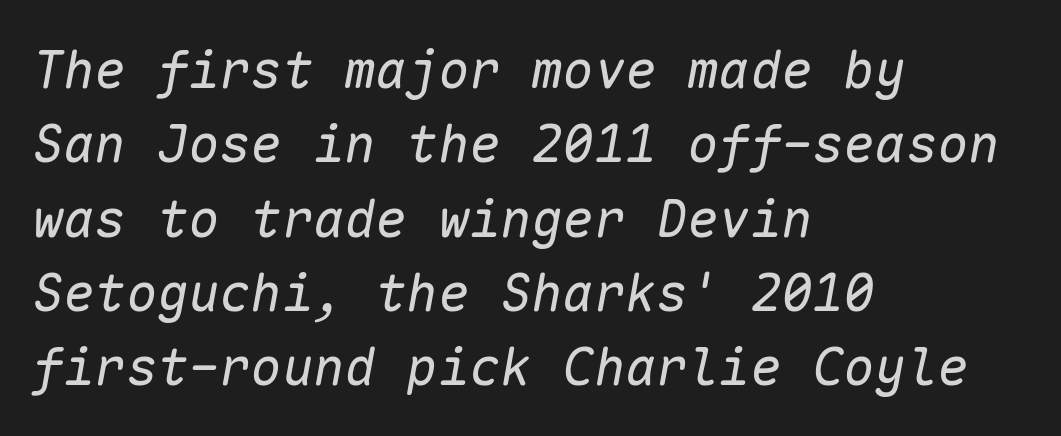
Q: Is the text bold? A: No.
Q: Is the text italic (slanted)? A: Yes, it leans right by about 10 degrees.
Q: Is the text underlined? A: No.
Q: How is the paragraph aligned? A: Left-aligned.
Q: Is the spacing between letters normal or unusually wide? A: Normal.
Q: Is the spacing between lines tight, normal or loose? A: Normal.
Q: Width (condensed, normal, or wide)? A: Normal.
Q: Stroke contrast? A: Low.
Q: x-height? A: Medium.
Q: Monospaced? A: Yes.
